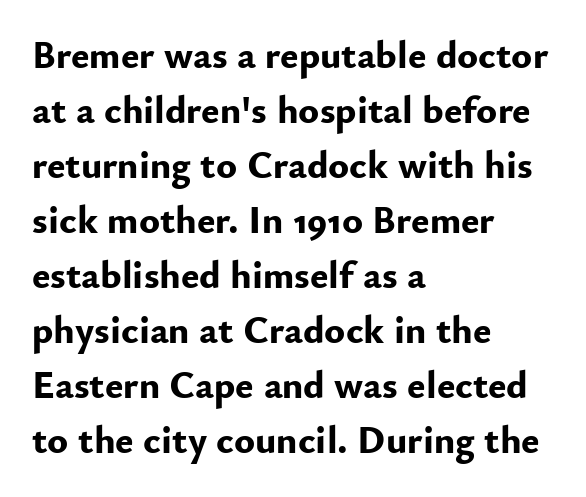
{"serif": "no", "italic": "no", "bold": "yes", "weight": "bold", "width": "normal", "stroke_contrast": "low", "x_height": "small", "monospaced": "no", "underline": "no", "align": "left", "line_spacing": "normal", "line_spacing_ratio": 1.41, "letter_spacing": "normal", "letter_spacing_em": 0.0, "glyph_px": 39}
